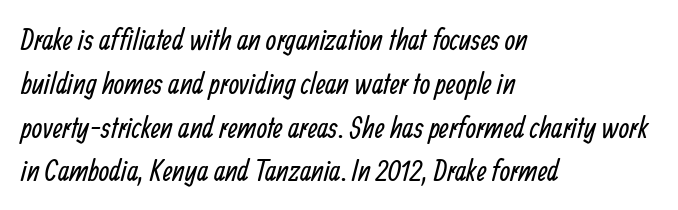
{"serif": "no", "bold": "no", "weight": "regular", "width": "condensed", "stroke_contrast": "low", "x_height": "medium", "monospaced": "no", "underline": "no", "align": "left", "line_spacing": "normal", "line_spacing_ratio": 1.46, "letter_spacing": "normal", "letter_spacing_em": 0.0, "glyph_px": 30}
